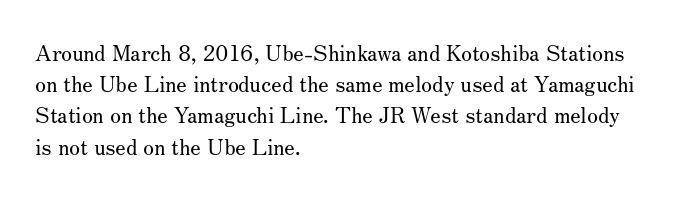
{"italic": "no", "bold": "no", "underline": "no", "align": "left", "line_spacing": "normal", "line_spacing_ratio": 1.42, "letter_spacing": "normal", "letter_spacing_em": 0.0, "glyph_px": 22}
